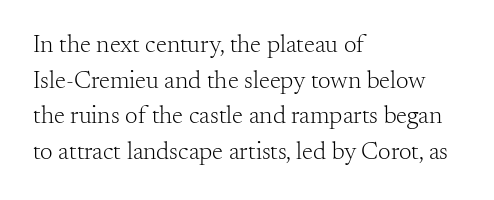
The image shows 25 px text type, upright; set left-aligned, normal line spacing (1.43x), normal letter spacing, not underlined.
